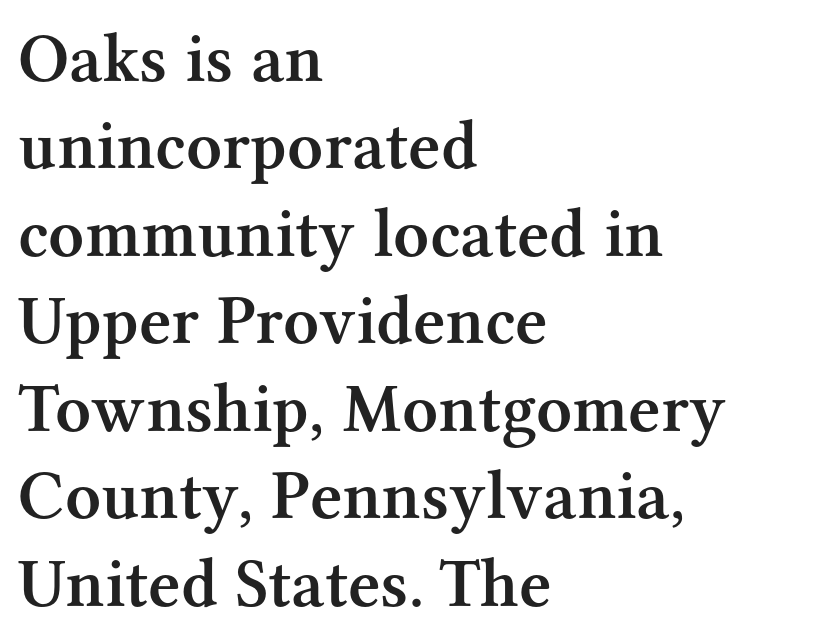
Q: Is the text bold? A: Semi-bold.
Q: Is the text italic (slanted)? A: No, it is upright.
Q: Is the typeface a serif or a sans-serif typeface? A: Serif.
Q: Is the text underlined? A: No.
Q: How is the paragraph aligned? A: Left-aligned.
Q: Is the spacing between letters normal or unusually wide? A: Normal.
Q: Is the spacing between lines tight, normal or loose? A: Normal.
Q: Width (condensed, normal, or wide)? A: Normal.
Q: Stroke contrast? A: Medium.
Q: x-height? A: Medium.
Q: Monospaced? A: No.
